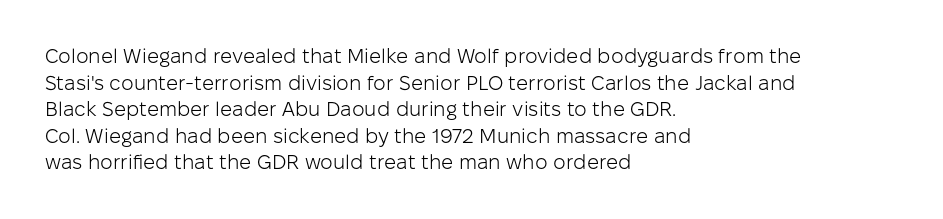
The image shows 20 px text type, upright; set left-aligned, normal line spacing (1.33x), normal letter spacing, not underlined.
